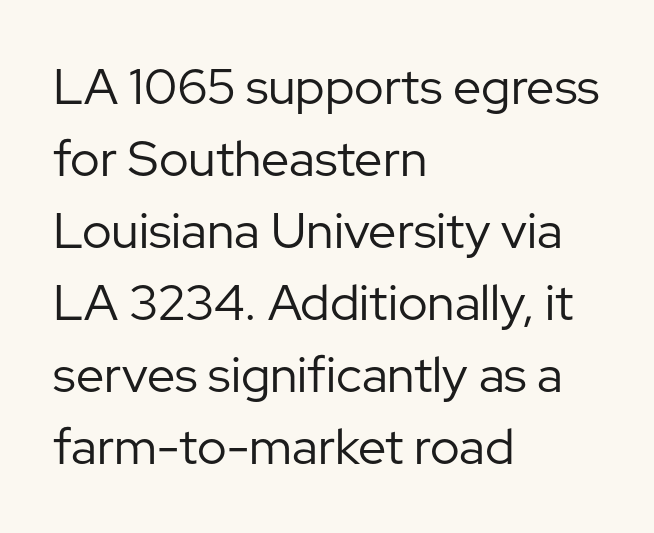
The image shows 50 px regular-weight sans-serif type, upright; set left-aligned, normal line spacing (1.44x), normal letter spacing, not underlined; low stroke contrast and a medium x-height.
